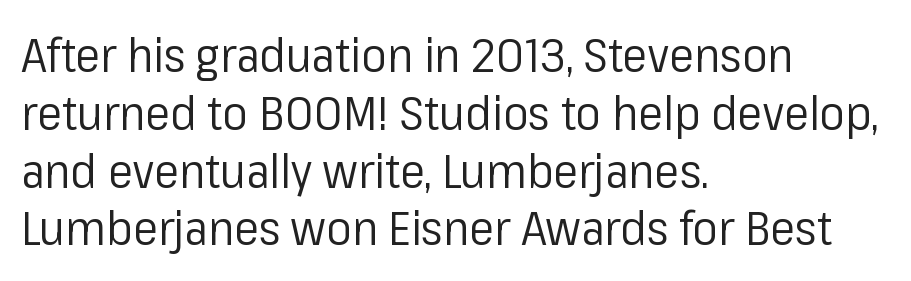
Q: Is the text bold? A: No.
Q: Is the text italic (slanted)? A: No, it is upright.
Q: Is the typeface a serif or a sans-serif typeface? A: Sans-serif.
Q: Is the text underlined? A: No.
Q: How is the paragraph aligned? A: Left-aligned.
Q: Is the spacing between letters normal or unusually wide? A: Normal.
Q: Width (condensed, normal, or wide)? A: Normal.
Q: Stroke contrast? A: Low.
Q: x-height? A: Medium.
Q: Monospaced? A: No.
